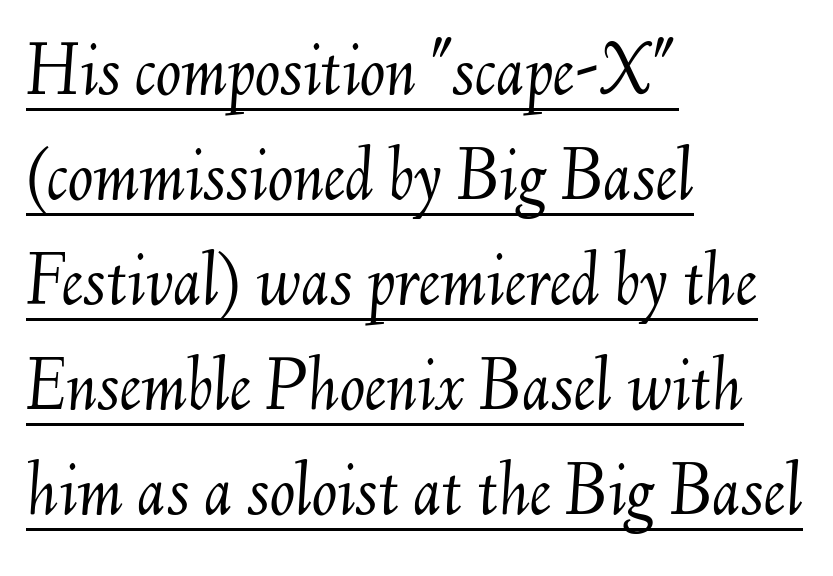
Q: Is the text bold? A: No.
Q: Is the text italic (slanted)? A: Yes, it leans right by about 6 degrees.
Q: Is the text underlined? A: Yes.
Q: How is the paragraph aligned? A: Left-aligned.
Q: Is the spacing between letters normal or unusually wide? A: Normal.
Q: Is the spacing between lines tight, normal or loose? A: Normal.
Q: Width (condensed, normal, or wide)? A: Normal.
Q: Stroke contrast? A: Medium.
Q: x-height? A: Small.
Q: Monospaced? A: No.
